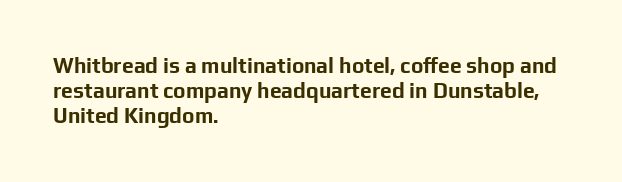
The image shows 21 px bold type, upright; set left-aligned, line spacing 1.2x, normal letter spacing, not underlined.
